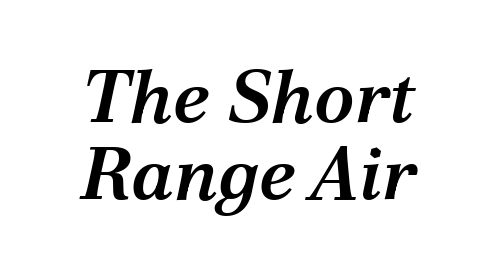
{"serif": "yes", "italic": "yes", "lean": "right", "slant_degrees": 12, "bold": "semi", "weight": "semibold", "width": "normal", "stroke_contrast": "medium", "x_height": "medium", "monospaced": "no", "underline": "no", "align": "center", "line_spacing": "tight", "line_spacing_ratio": 1.04, "letter_spacing": "normal", "letter_spacing_em": 0.0, "glyph_px": 74}
